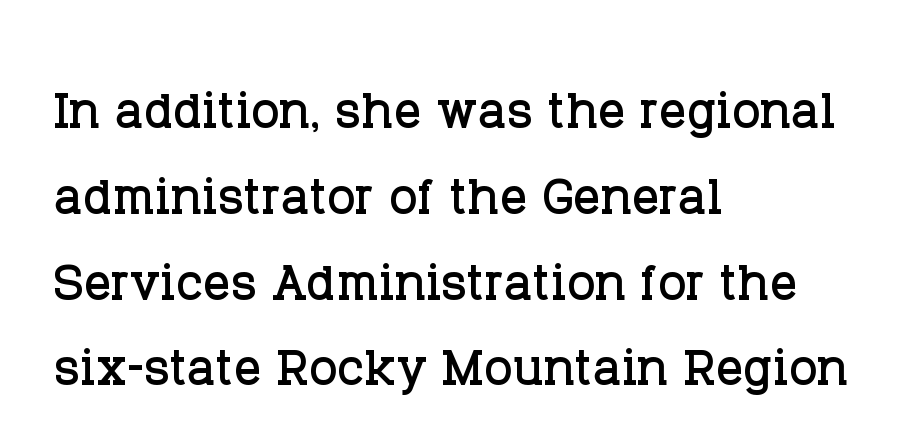
{"serif": "yes", "italic": "no", "width": "normal", "stroke_contrast": "low", "x_height": "large", "monospaced": "no", "underline": "no", "align": "left", "line_spacing": "normal", "line_spacing_ratio": 1.28, "letter_spacing": "normal", "letter_spacing_em": 0.0, "glyph_px": 67}
